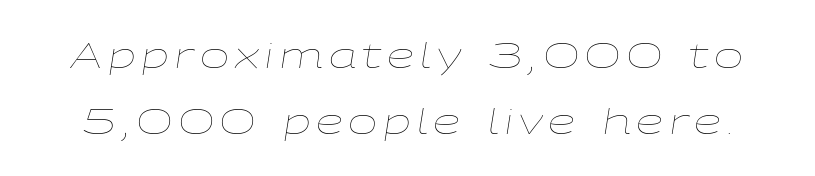
Think standard paragraph weight, or any step lighter than that. Here the designer chose a conventional face with non-uniform glyph widths. The specimen reads as italic at a glance. The specimen omits any rule beneath the text block's lines.
